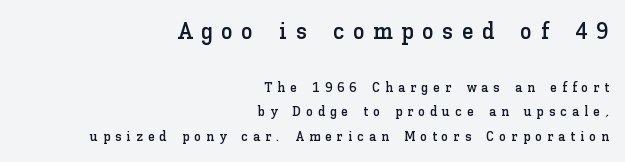
The image shows 24 px text type, upright; set right-aligned, line spacing 1.77x, unusually wide letter spacing (+0.35 em), not underlined; the first (top) block is 1.71x larger.
